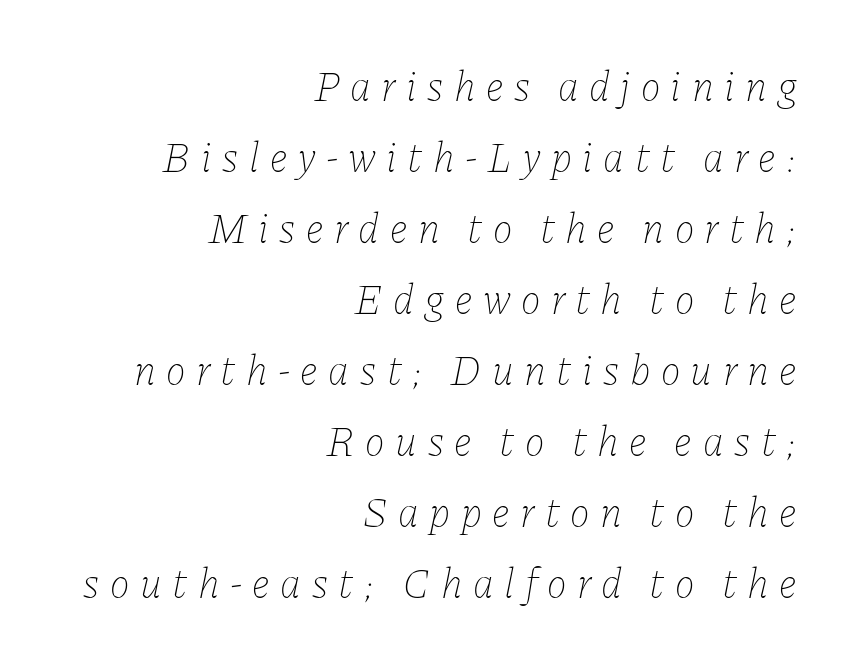
The image shows 42 px thin type, italic (leaning right); set right-aligned, normal line spacing (1.69x), unusually wide letter spacing (+0.25 em), not underlined; low stroke contrast and a medium x-height.
